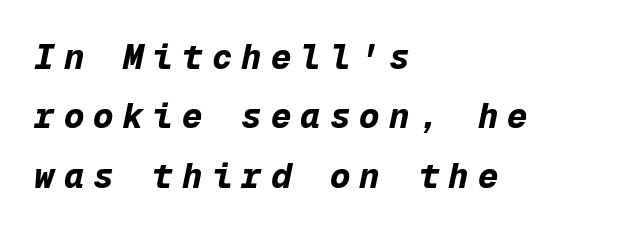
The ragged edge is on the right, which tells us the setting is flush left. Each word looks stretched out because of the extra space between its letters. Chunky letters — that's bold for sure. Looks like terminal output: every glyph gets an equal slot. Glance below the letters and you will spot only blank space. Tall strokes in this sample are angled rather than plumb.
